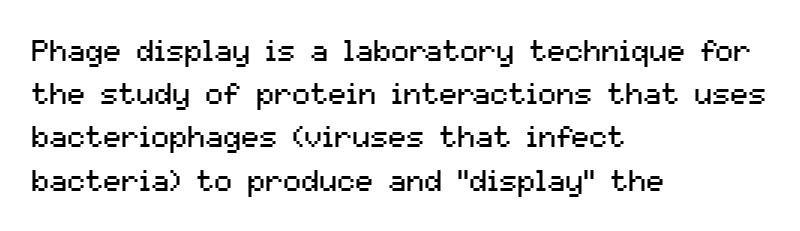
Standard letterfit; no display-style spreading of the glyphs. The passage shown is typed in a proportional face where columns would drift. Ordinary non-slanted type is in use. If you measured baseline to baseline, you'd find a middling distance. Anything drawn beneath the words? Only blank space. The characters display no serif detailing; their extremities are plain.
